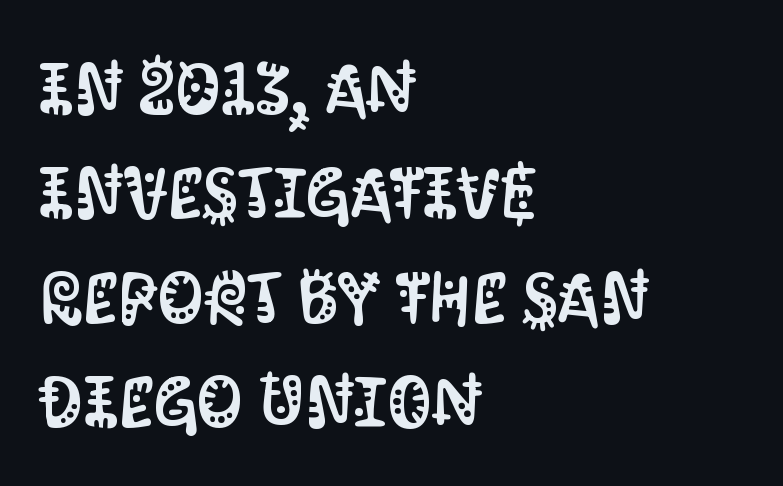
{"serif": "no", "italic": "no", "width": "condensed", "stroke_contrast": "medium", "x_height": "large", "monospaced": "no", "underline": "no", "align": "left", "line_spacing": "normal", "line_spacing_ratio": 1.45, "letter_spacing": "normal", "letter_spacing_em": 0.0, "glyph_px": 72}
